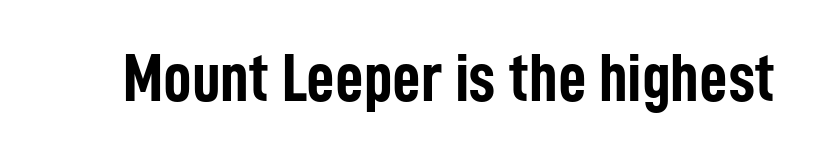
Q: Is the text bold? A: Yes.
Q: Is the text italic (slanted)? A: No, it is upright.
Q: Is the typeface a serif or a sans-serif typeface? A: Sans-serif.
Q: Is the text underlined? A: No.
Q: Is the spacing between letters normal or unusually wide? A: Normal.
Q: Width (condensed, normal, or wide)? A: Condensed.
Q: Stroke contrast? A: Low.
Q: x-height? A: Medium.
Q: Monospaced? A: No.
